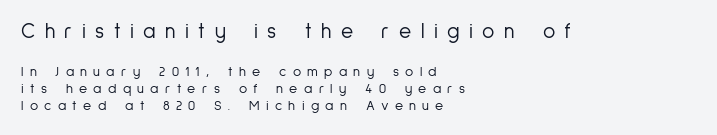
{"italic": "no", "bold": "no", "underline": "no", "align": "left", "line_spacing_ratio": 1.23, "letter_spacing": "wide", "letter_spacing_em": 0.45, "larger_block": "first", "size_ratio": 1.5, "glyph_px": 21}
